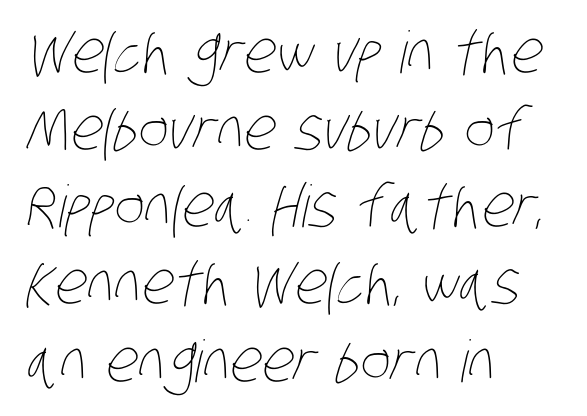
Letters have the restrained weight of plain body copy at most. Visually the block forms a straight wall on the left and a jagged coastline on the right. Character widths vary here, with narrow letters taking less room than wide ones. Nobody drew a line under any word here. Letter spacing: default. If you measured baseline to baseline, you'd find a middling distance.
